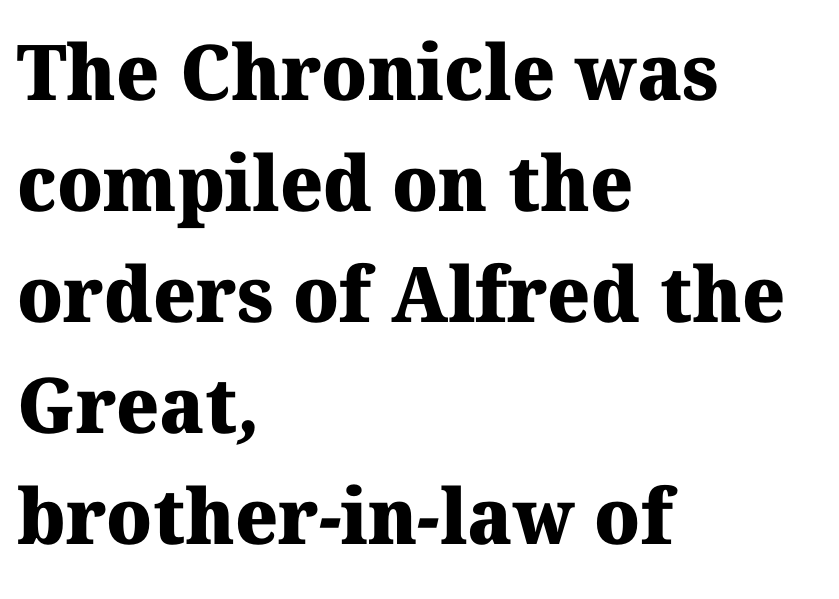
The image shows 77 px heavy serif type; set left-aligned, normal line spacing (1.44x), normal letter spacing, not underlined; medium stroke contrast and a medium x-height.
